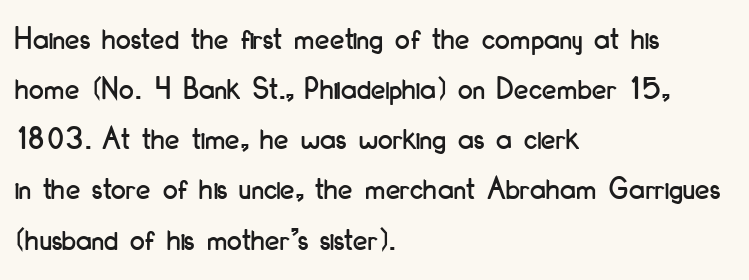
The image shows 33 px condensed sans-serif type, upright; set left-aligned, normal line spacing (1.52x), normal letter spacing, not underlined; low stroke contrast and a small x-height.
